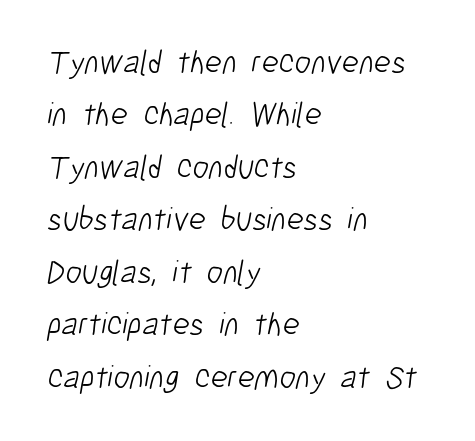
The image shows 33 px light, condensed sans-serif type; set left-aligned, normal line spacing (1.59x), normal letter spacing, not underlined; low stroke contrast and a medium x-height.
